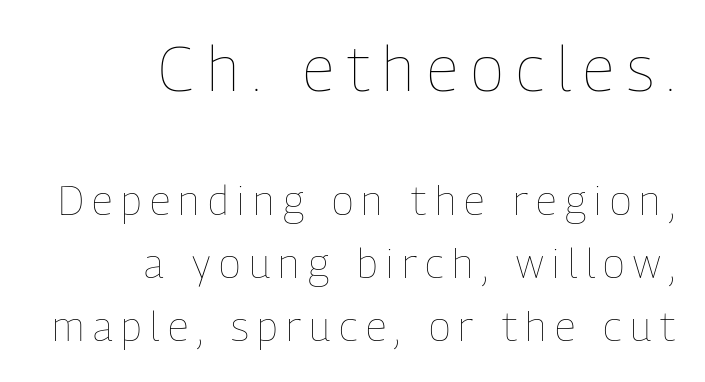
The image shows 62 px thin, condensed type, upright; set right-aligned, normal line spacing (1.54x), unusually wide letter spacing (+0.21 em), not underlined; the first (top) block is 1.51x larger; low stroke contrast and a medium x-height.
